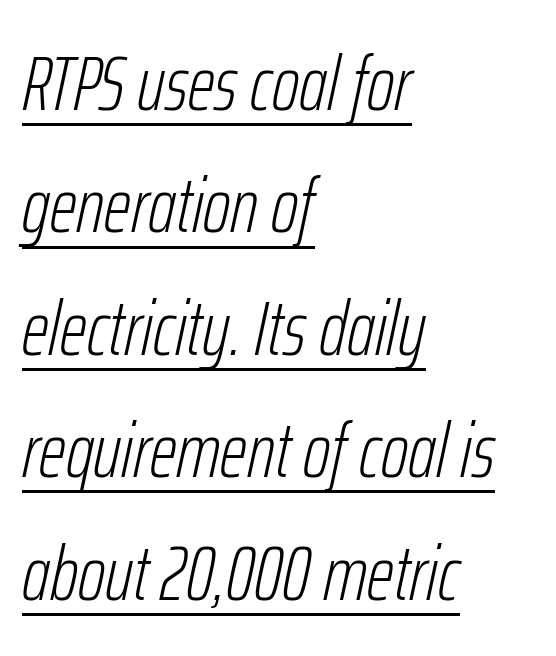
{"italic": "yes", "lean": "right", "slant_degrees": 12, "bold": "no", "weight": "light", "width": "condensed", "stroke_contrast": "low", "x_height": "medium", "monospaced": "no", "underline": "yes", "align": "left", "line_spacing": "normal", "line_spacing_ratio": 1.59, "letter_spacing": "normal", "letter_spacing_em": 0.0, "glyph_px": 77}
